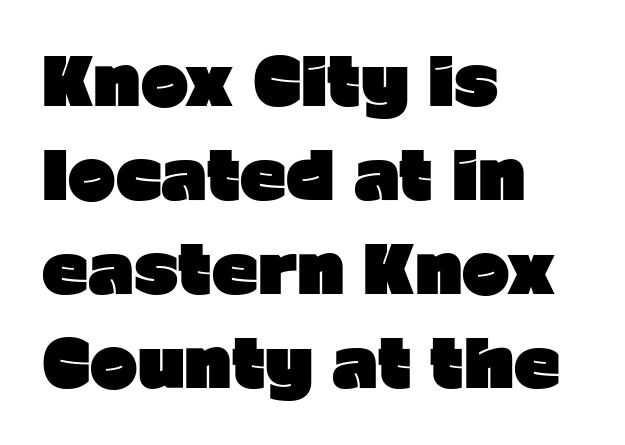
{"serif": "no", "italic": "no", "bold": "yes", "weight": "heavy", "width": "normal", "stroke_contrast": "low", "x_height": "medium", "monospaced": "no", "underline": "no", "align": "left", "line_spacing": "normal", "line_spacing_ratio": 1.47, "letter_spacing": "normal", "letter_spacing_em": 0.0, "glyph_px": 64}
